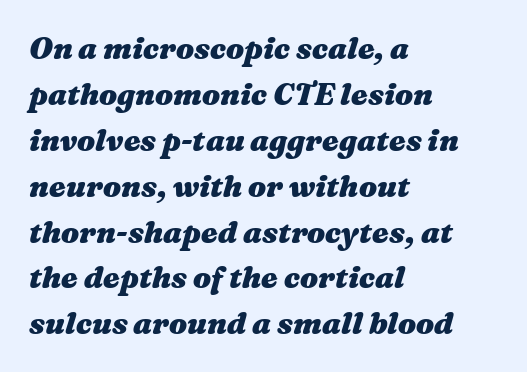
Q: Is the text bold? A: Yes.
Q: Is the text italic (slanted)? A: Yes, it leans right by about 16 degrees.
Q: Is the text underlined? A: No.
Q: How is the paragraph aligned? A: Left-aligned.
Q: Is the spacing between letters normal or unusually wide? A: Normal.
Q: Is the spacing between lines tight, normal or loose? A: Normal.
Q: Width (condensed, normal, or wide)? A: Wide.
Q: Stroke contrast? A: Medium.
Q: x-height? A: Medium.
Q: Monospaced? A: No.
